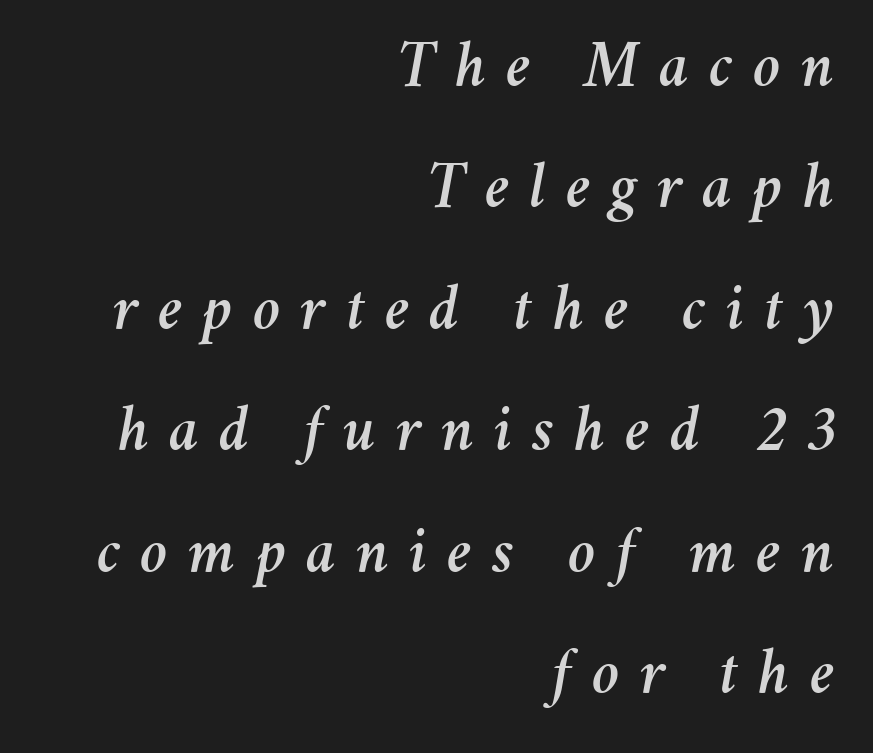
Q: Is the text italic (slanted)? A: Yes, it leans right by about 11 degrees.
Q: Is the text underlined? A: No.
Q: How is the paragraph aligned? A: Right-aligned.
Q: Is the spacing between letters normal or unusually wide? A: Unusually wide.
Q: Width (condensed, normal, or wide)? A: Normal.
Q: Stroke contrast? A: Medium.
Q: x-height? A: Medium.
Q: Monospaced? A: No.
